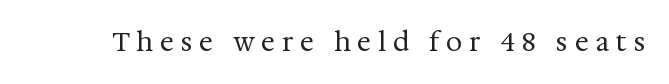
Q: Is the text bold? A: No.
Q: Is the text italic (slanted)? A: No, it is upright.
Q: Is the text underlined? A: No.
Q: Is the spacing between letters normal or unusually wide? A: Unusually wide.
